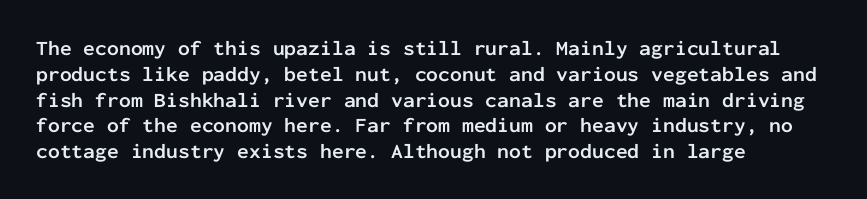
Q: Is the text bold? A: Yes.
Q: Is the text italic (slanted)? A: No, it is upright.
Q: Is the text underlined? A: No.
Q: How is the paragraph aligned? A: Left-aligned.
Q: Is the spacing between letters normal or unusually wide? A: Normal.
